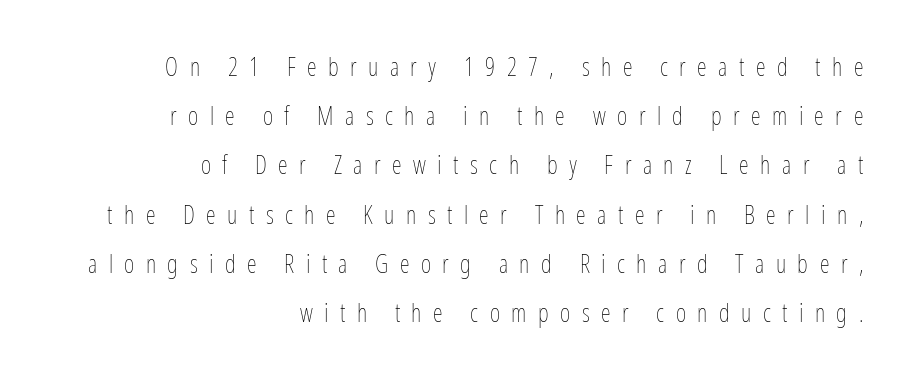
Q: Is the text bold? A: No.
Q: Is the text italic (slanted)? A: No, it is upright.
Q: Is the text underlined? A: No.
Q: How is the paragraph aligned? A: Right-aligned.
Q: Is the spacing between letters normal or unusually wide? A: Unusually wide.
Q: Is the spacing between lines tight, normal or loose? A: Loose.
